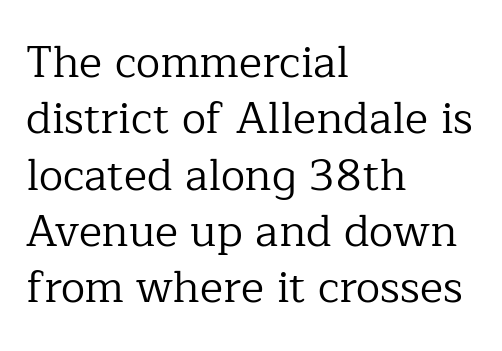
The image shows 44 px regular-weight serif type, upright; set left-aligned, normal line spacing (1.28x), normal letter spacing, not underlined; low stroke contrast and a medium x-height.
